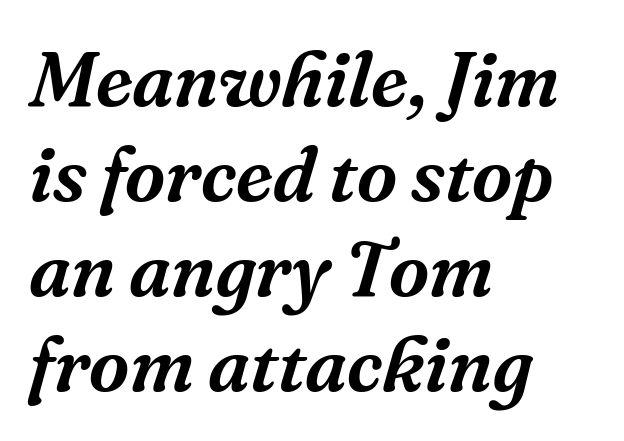
Serif or sans? Serif — the stroke terminals have little feet. There's an unmistakable incline to the writing here. The glyphs are unaccompanied by any horizontal stroke below them. This sample uses plain, unmodified letter spacing. The face used here is proportionally spaced, like ordinary book or web type.
